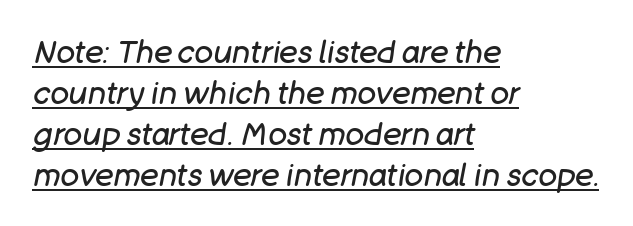
Q: Is the text bold? A: No.
Q: Is the text italic (slanted)? A: Yes, it leans right by about 11 degrees.
Q: Is the text underlined? A: Yes.
Q: How is the paragraph aligned? A: Left-aligned.
Q: Is the spacing between letters normal or unusually wide? A: Normal.
Q: Is the spacing between lines tight, normal or loose? A: Normal.
Q: Width (condensed, normal, or wide)? A: Normal.
Q: Stroke contrast? A: Low.
Q: x-height? A: Large.
Q: Monospaced? A: No.
